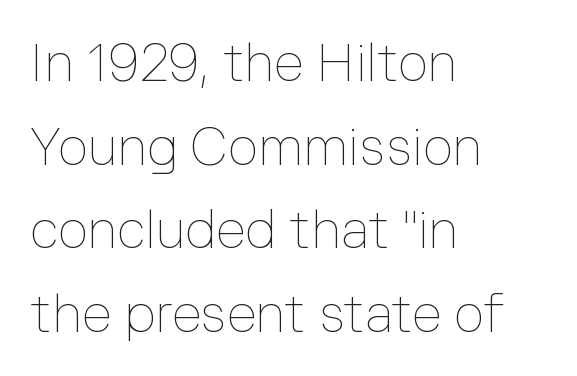
Beneath every word, the page is bare. Proportional: the letters do not fall into vertical columns. Style check: upright. Students, note that the glyphs here touch the page at normal intervals.
